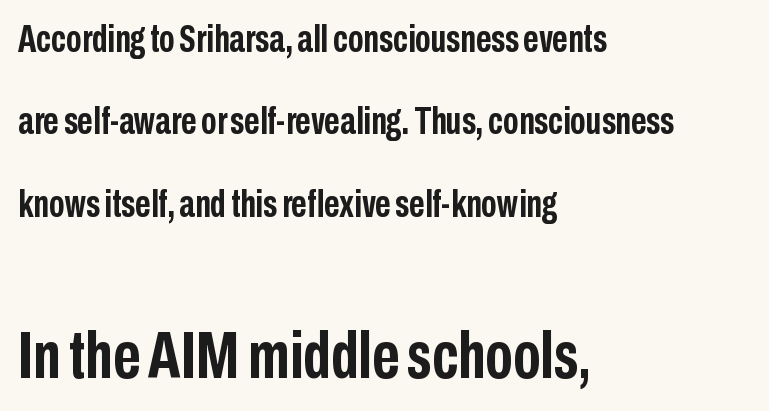
Small over large — that's the arrangement of the two blocks here. Descenders are the only things crossing below the line. Letterform terminals end flat and unadorned throughout the passage. Line starts are locked; line ends wander.
